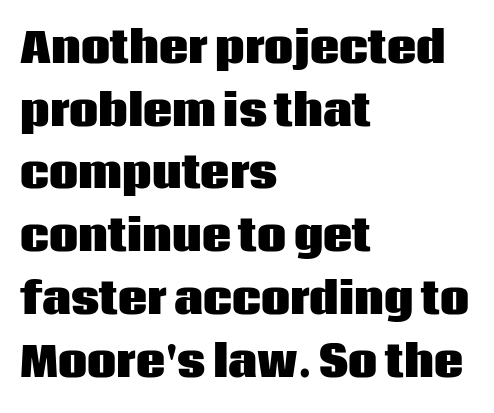
The image shows 41 px heavy sans-serif type, upright; set left-aligned, normal line spacing (1.53x), normal letter spacing, not underlined; low stroke contrast and a large x-height.
